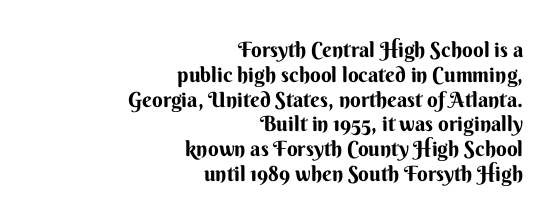
Q: Is the text italic (slanted)? A: No, it is upright.
Q: Is the text underlined? A: No.
Q: How is the paragraph aligned? A: Right-aligned.
Q: Is the spacing between letters normal or unusually wide? A: Normal.
